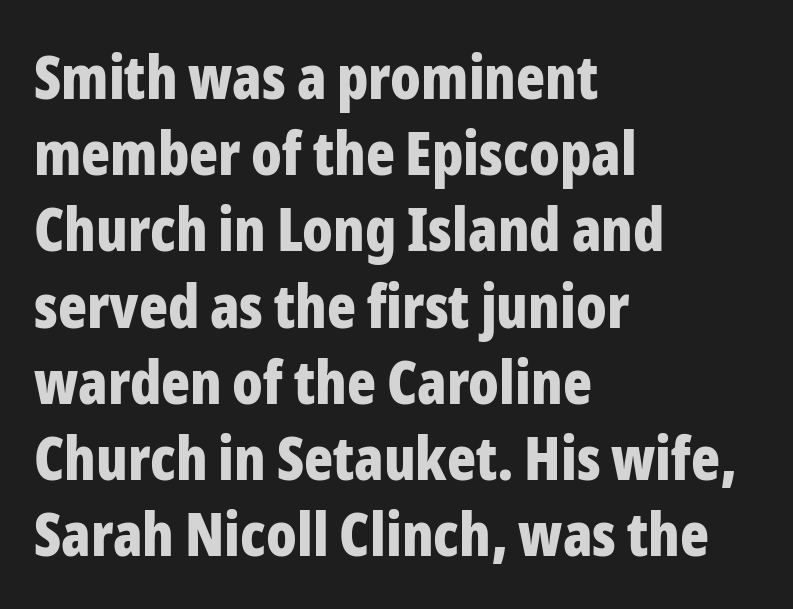
The block of text has a typical density, with ordinary space between rows. Notice how the stems are strictly vertical — no italics here. Note the varied advance widths — an 'i' is clearly narrower than an 'm'. Look at the stroke-to-counter ratio: heavy, a bold. Descenders hang freely into open space.
